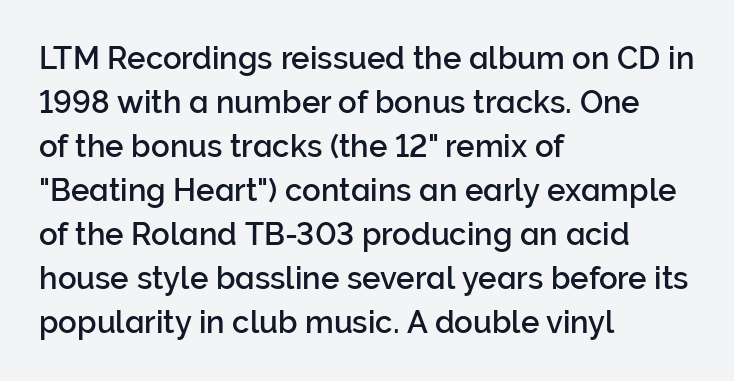
Q: Is the text italic (slanted)? A: No, it is upright.
Q: Is the typeface a serif or a sans-serif typeface? A: Sans-serif.
Q: Is the text underlined? A: No.
Q: How is the paragraph aligned? A: Left-aligned.
Q: Is the spacing between letters normal or unusually wide? A: Normal.
Q: Is the spacing between lines tight, normal or loose? A: Normal.
Q: Width (condensed, normal, or wide)? A: Normal.
Q: Stroke contrast? A: Low.
Q: x-height? A: Medium.
Q: Monospaced? A: No.
